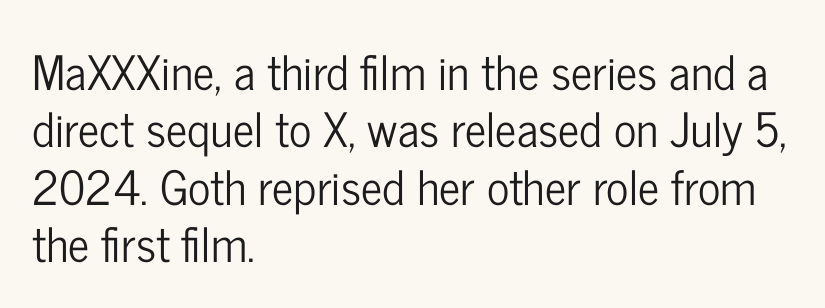
Look at the tracking — it's just the regular setting, nothing added. One-word summary of the alignment: left. This rendering employs a face without finishing strokes, i.e., a sans-serif. The letters stand straight up with perfectly vertical stems.
